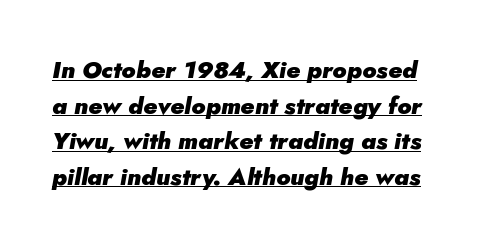
Q: Is the text bold? A: Yes.
Q: Is the text italic (slanted)? A: Yes, it leans right by about 5 degrees.
Q: Is the text underlined? A: Yes.
Q: Is the spacing between letters normal or unusually wide? A: Normal.
Q: Is the spacing between lines tight, normal or loose? A: Normal.
